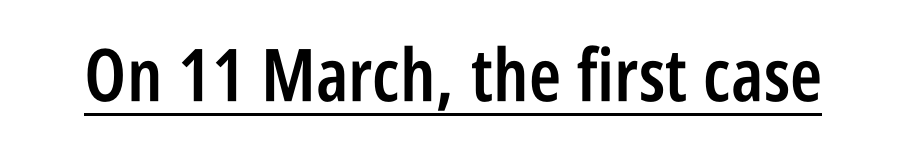
Q: Is the text bold? A: Semi-bold.
Q: Is the text italic (slanted)? A: No, it is upright.
Q: Is the typeface a serif or a sans-serif typeface? A: Sans-serif.
Q: Is the text underlined? A: Yes.
Q: Is the spacing between letters normal or unusually wide? A: Normal.
Q: Width (condensed, normal, or wide)? A: Condensed.
Q: Stroke contrast? A: Low.
Q: x-height? A: Large.
Q: Monospaced? A: No.
